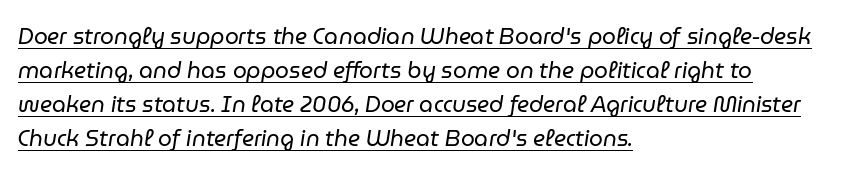
{"italic": "yes", "lean": "right", "slant_degrees": 9, "bold": "no", "underline": "yes", "align": "left", "line_spacing": "normal", "line_spacing_ratio": 1.55, "letter_spacing": "normal", "letter_spacing_em": 0.0, "glyph_px": 22}
